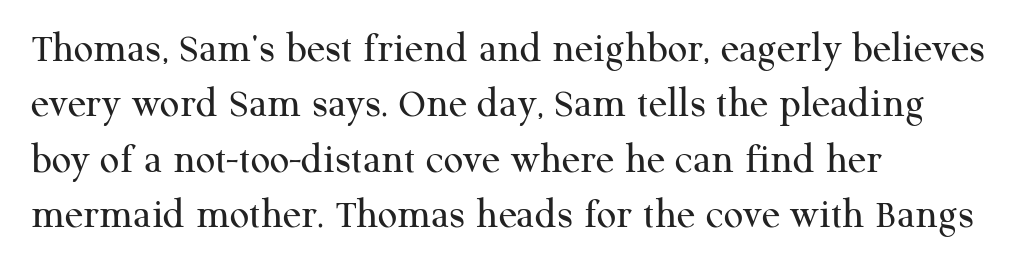
Inter-character spacing is left at the font's built-in metrics. Little horizontal feet cap the strokes, marking this as serif type. The lettering holds an erect, upright posture throughout. Does the leading feel generous? No, just average. If you drew a ruler down the left edge, every line would touch it.
